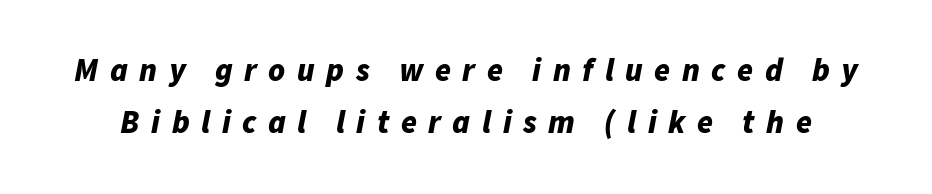
The image shows 32 px bold type, italic (leaning right); set normal line spacing (1.62x), unusually wide letter spacing (+0.36 em), not underlined; low stroke contrast and a medium x-height.
